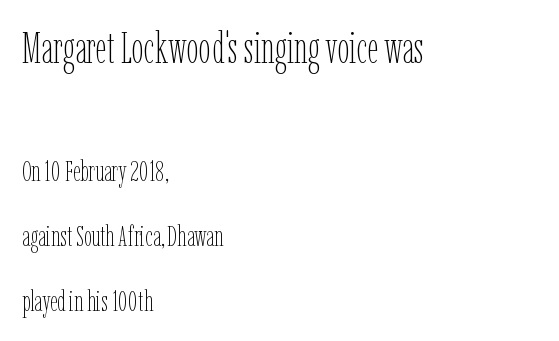
The image shows 43 px thin, condensed type, upright; set left-aligned, loose line spacing (2.24x), normal letter spacing, not underlined; the first (top) block is 1.48x larger; low stroke contrast and a medium x-height.
